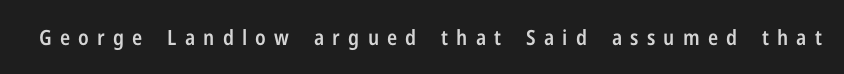
{"italic": "no", "bold": "semi", "underline": "no", "letter_spacing": "wide", "letter_spacing_em": 0.39, "glyph_px": 21}
